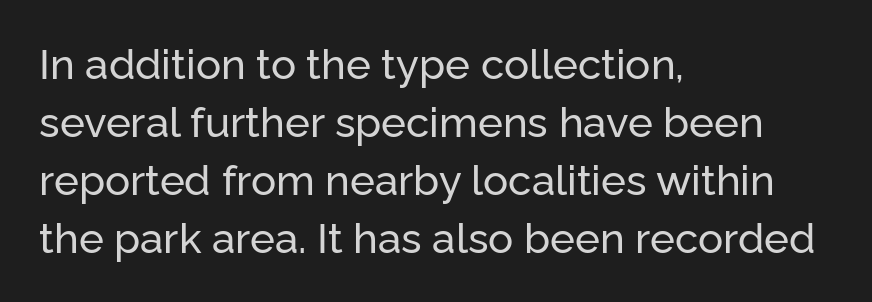
This is roman type, the default non-slanted kind. Casual observation: everything's shoved over to the left. Rule under the text: the space is simply empty. The rows are spaced the way most documents space them. Regarding serifs, this sample does without them. Is this a fixed-width face? No — the glyphs have proportional, varying widths.
